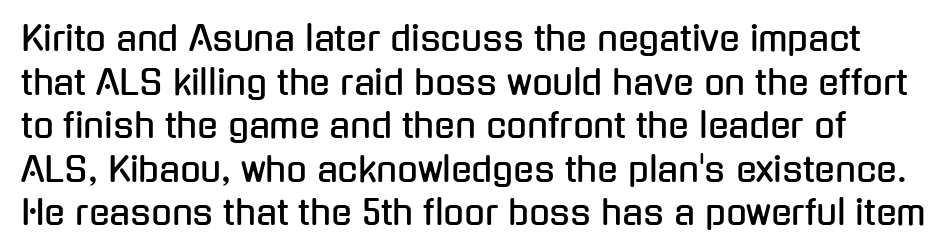
Honestly, the letter spacing is just normal — you wouldn't notice it. Italic: no, the glyphs are upright roman. The baseline area is clear. Note the varied advance widths — an 'i' is clearly narrower than an 'm'.
